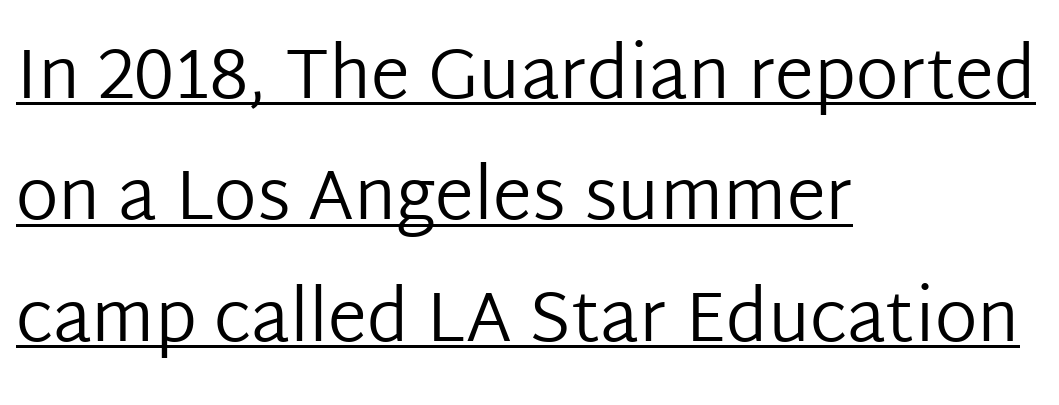
{"serif": "no", "italic": "no", "bold": "no", "weight": "regular", "width": "normal", "stroke_contrast": "low", "x_height": "medium", "monospaced": "no", "underline": "yes", "align": "left", "line_spacing_ratio": 1.71, "letter_spacing": "normal", "letter_spacing_em": 0.0, "glyph_px": 71}
